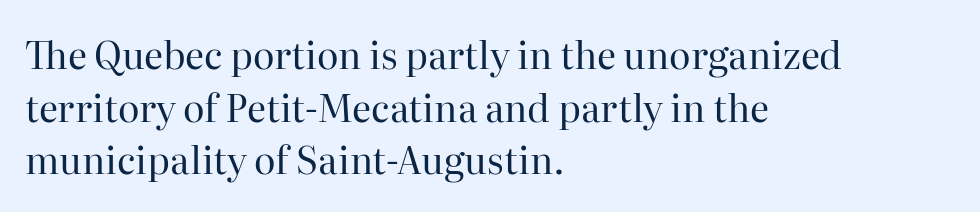
{"serif": "yes", "italic": "no", "bold": "no", "weight": "regular", "width": "normal", "stroke_contrast": "high", "x_height": "medium", "monospaced": "no", "underline": "no", "align": "left", "line_spacing": "normal", "line_spacing_ratio": 1.42, "letter_spacing": "normal", "letter_spacing_em": 0.0, "glyph_px": 37}
